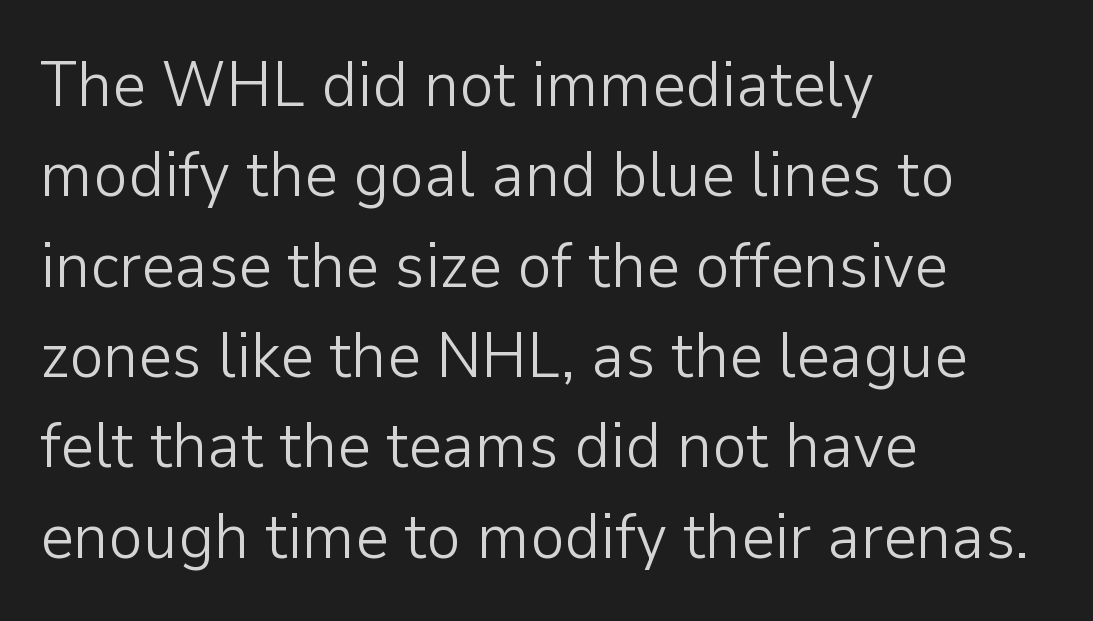
The image shows 65 px light sans-serif type, upright; set left-aligned, normal line spacing (1.39x), normal letter spacing, not underlined; low stroke contrast and a medium x-height.
